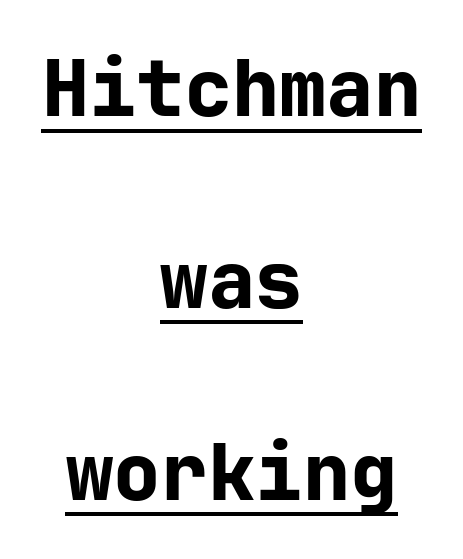
{"serif": "no", "italic": "no", "bold": "yes", "weight": "bold", "width": "normal", "stroke_contrast": "low", "x_height": "medium", "underline": "yes", "align": "center", "line_spacing": "loose", "line_spacing_ratio": 2.43, "letter_spacing": "normal", "letter_spacing_em": 0.0, "glyph_px": 79}
